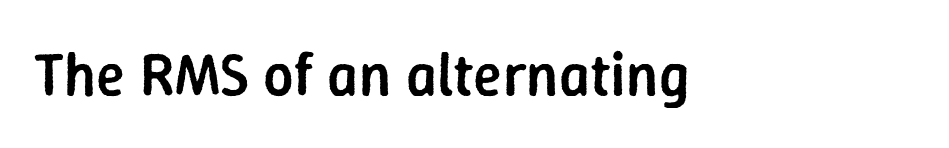
{"serif": "no", "italic": "no", "bold": "semi", "weight": "semibold", "width": "normal", "stroke_contrast": "low", "x_height": "medium", "monospaced": "no", "underline": "no", "align": "left", "letter_spacing": "normal", "letter_spacing_em": 0.0, "glyph_px": 60}
